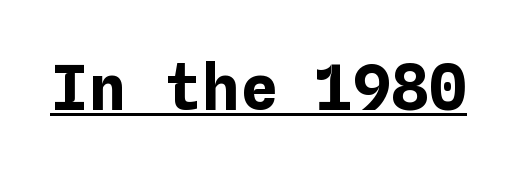
The image shows 63 px bold type, upright; set normal letter spacing, underlined; low stroke contrast and a medium x-height.
